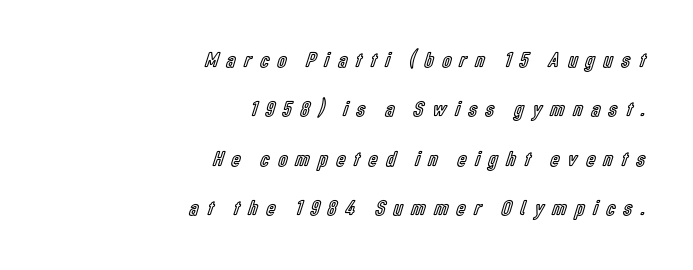
{"underline": "no", "align": "right", "line_spacing": "loose", "line_spacing_ratio": 2.25, "letter_spacing": "wide", "letter_spacing_em": 0.4, "glyph_px": 22}
